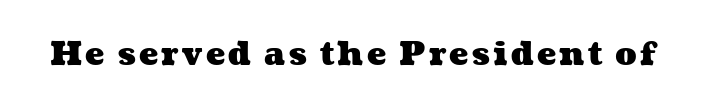
The image shows 32 px heavy, wide type; set not underlined; medium stroke contrast and a medium x-height.
